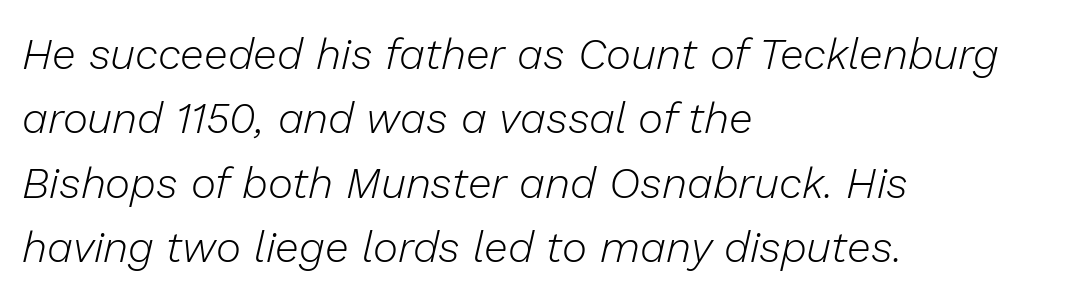
The image shows 43 px light type, italic (leaning right); set left-aligned, normal line spacing (1.5x), normal letter spacing, not underlined; low stroke contrast and a medium x-height.
